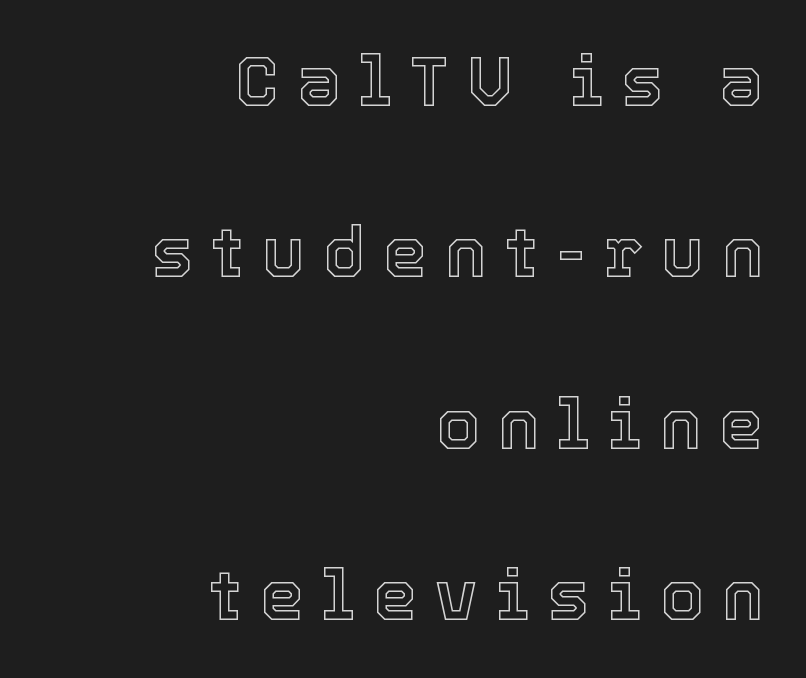
The image shows 70 px text type, upright; set right-aligned, loose line spacing (2.45x), unusually wide letter spacing (+0.26 em), not underlined; a medium x-height.
